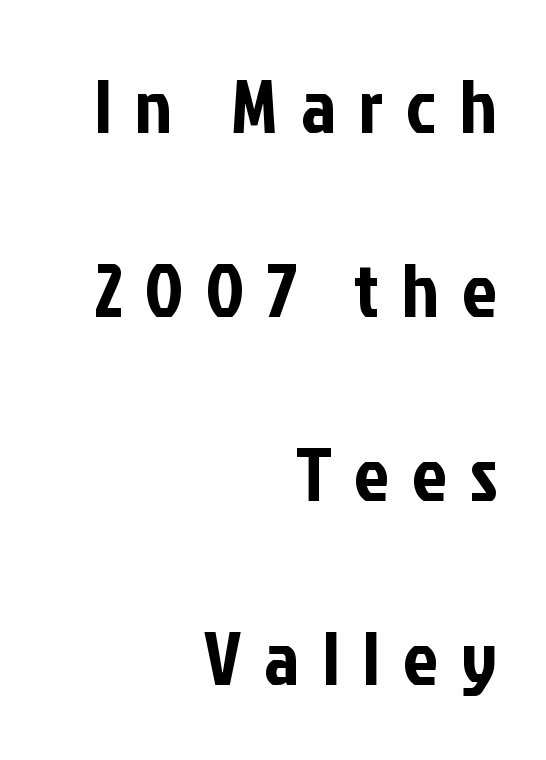
{"serif": "no", "italic": "no", "width": "condensed", "stroke_contrast": "low", "x_height": "medium", "monospaced": "no", "underline": "no", "align": "right", "line_spacing": "loose", "line_spacing_ratio": 2.39, "letter_spacing": "wide", "letter_spacing_em": 0.3, "glyph_px": 77}
